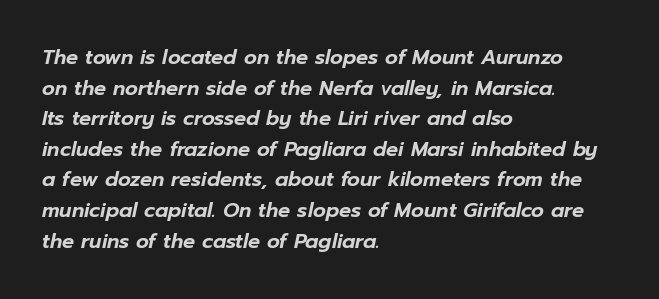
The image shows 20 px text type, italic (leaning right); set left-aligned, normal line spacing (1.53x), normal letter spacing, not underlined.
